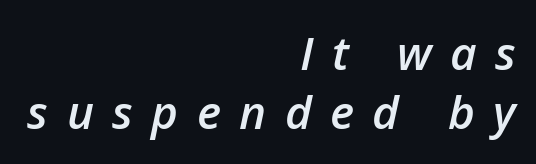
Q: Is the text bold? A: Semi-bold.
Q: Is the text italic (slanted)? A: Yes, it leans right by about 12 degrees.
Q: Is the text underlined? A: No.
Q: How is the paragraph aligned? A: Right-aligned.
Q: Is the spacing between letters normal or unusually wide? A: Unusually wide.
Q: Is the spacing between lines tight, normal or loose? A: Normal.
Q: Width (condensed, normal, or wide)? A: Normal.
Q: Stroke contrast? A: Low.
Q: x-height? A: Medium.
Q: Monospaced? A: No.
